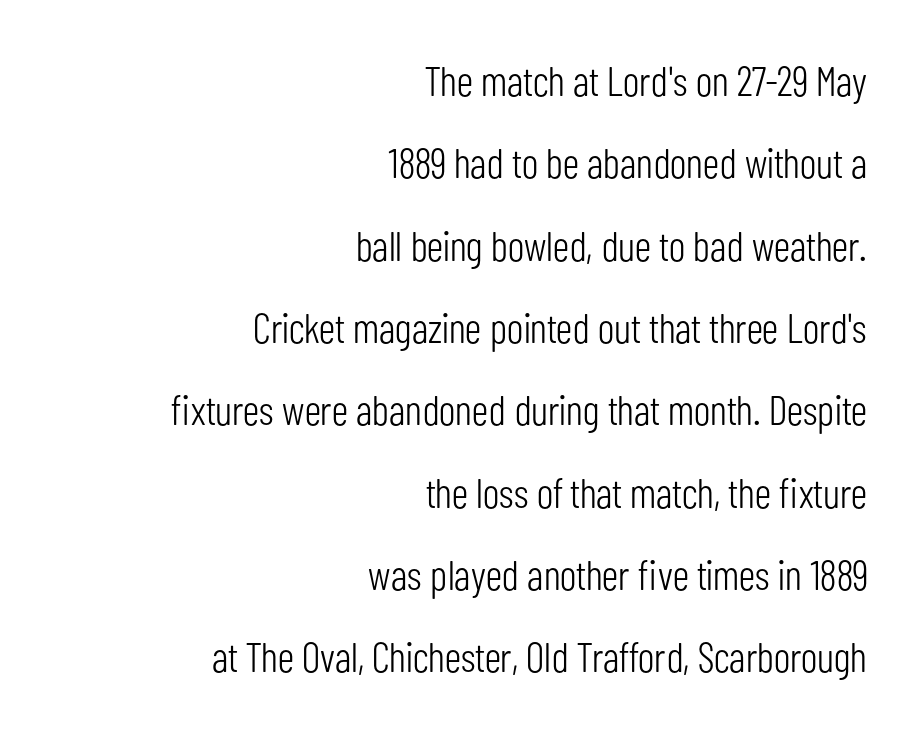
Q: Is the text bold? A: No.
Q: Is the text italic (slanted)? A: No, it is upright.
Q: Is the typeface a serif or a sans-serif typeface? A: Sans-serif.
Q: Is the text underlined? A: No.
Q: How is the paragraph aligned? A: Right-aligned.
Q: Is the spacing between letters normal or unusually wide? A: Normal.
Q: Is the spacing between lines tight, normal or loose? A: Loose.
Q: Width (condensed, normal, or wide)? A: Condensed.
Q: Stroke contrast? A: Low.
Q: x-height? A: Medium.
Q: Monospaced? A: No.
